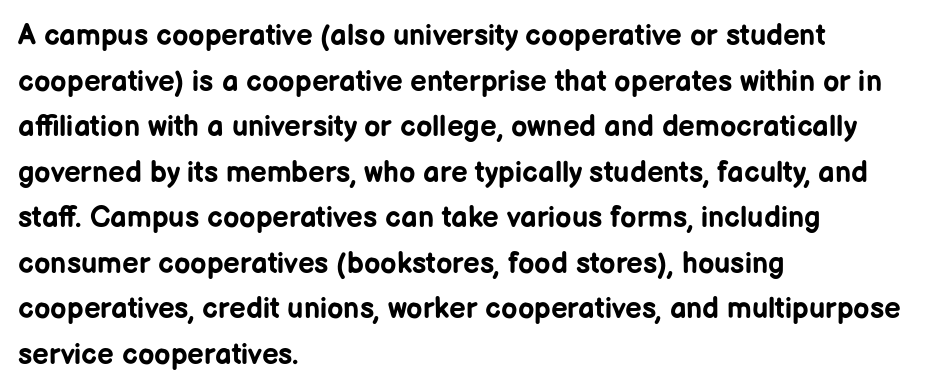
Q: Is the text bold? A: Yes.
Q: Is the text italic (slanted)? A: No, it is upright.
Q: Is the typeface a serif or a sans-serif typeface? A: Sans-serif.
Q: Is the text underlined? A: No.
Q: How is the paragraph aligned? A: Left-aligned.
Q: Is the spacing between letters normal or unusually wide? A: Normal.
Q: Is the spacing between lines tight, normal or loose? A: Normal.
Q: Width (condensed, normal, or wide)? A: Normal.
Q: Stroke contrast? A: Low.
Q: x-height? A: Medium.
Q: Monospaced? A: No.
